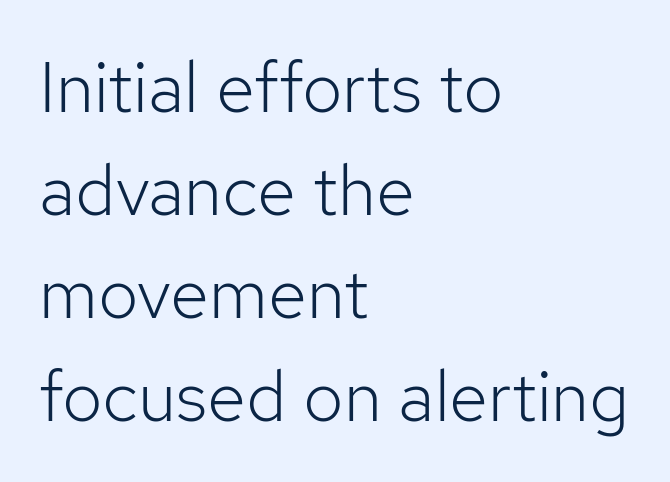
Q: Is the text bold? A: No.
Q: Is the text italic (slanted)? A: No, it is upright.
Q: Is the typeface a serif or a sans-serif typeface? A: Sans-serif.
Q: Is the text underlined? A: No.
Q: How is the paragraph aligned? A: Left-aligned.
Q: Is the spacing between letters normal or unusually wide? A: Normal.
Q: Is the spacing between lines tight, normal or loose? A: Normal.
Q: Width (condensed, normal, or wide)? A: Normal.
Q: Stroke contrast? A: Low.
Q: x-height? A: Medium.
Q: Monospaced? A: No.
